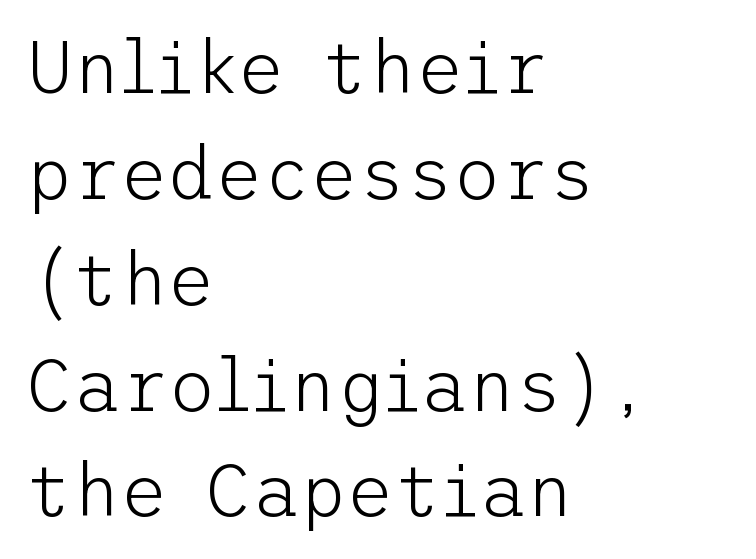
Q: Is the text bold? A: No.
Q: Is the text italic (slanted)? A: No, it is upright.
Q: Is the typeface a serif or a sans-serif typeface? A: Sans-serif.
Q: Is the text underlined? A: No.
Q: How is the paragraph aligned? A: Left-aligned.
Q: Is the spacing between letters normal or unusually wide? A: Normal.
Q: Is the spacing between lines tight, normal or loose? A: Normal.
Q: Width (condensed, normal, or wide)? A: Normal.
Q: Stroke contrast? A: Low.
Q: x-height? A: Medium.
